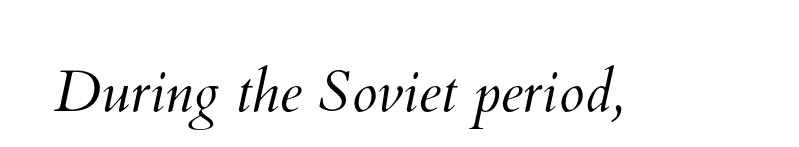
{"bold": "no", "weight": "light", "width": "normal", "stroke_contrast": "medium", "x_height": "small", "monospaced": "no", "underline": "no", "letter_spacing": "normal", "letter_spacing_em": 0.0, "glyph_px": 58}
